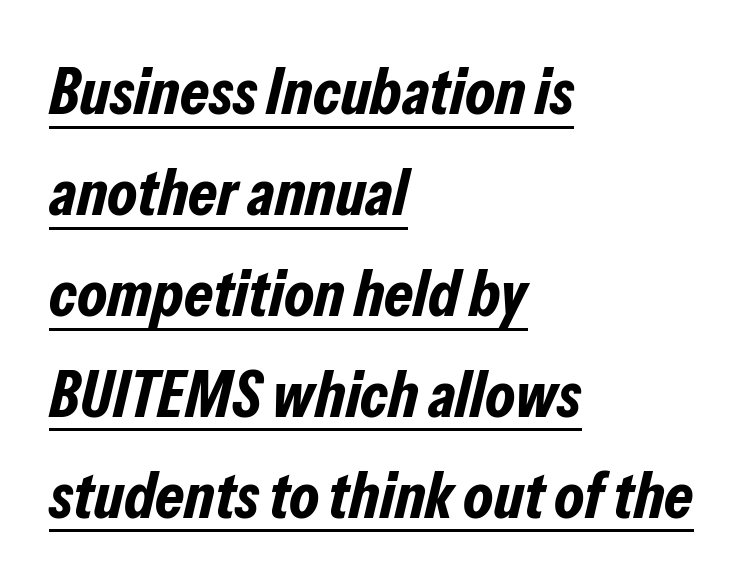
Each new line begins a customary step beneath the previous one. Note the varied advance widths — an 'i' is clearly narrower than an 'm'. This sample uses plain, unmodified letter spacing. This is underlined copy, the kind a proofreader might mark for attention. A full-strength bold gives these letters their thick strokes. The passage is arranged the way most books set body copy — flush left.
